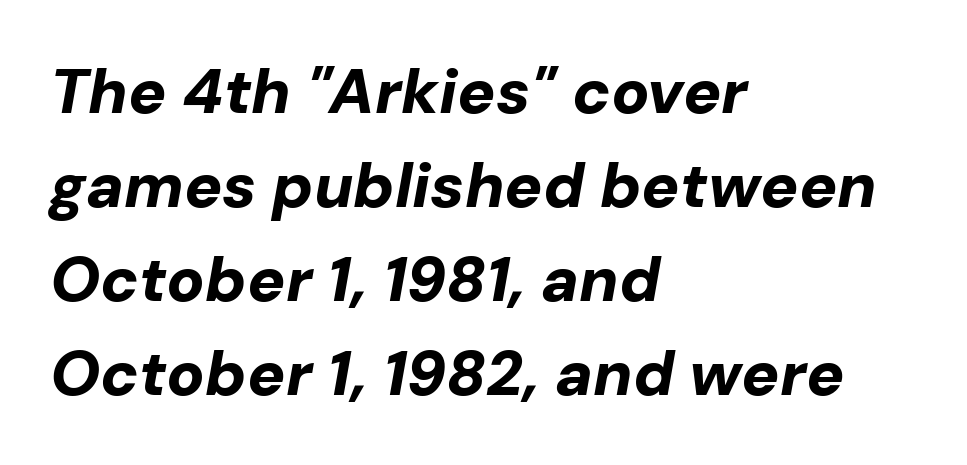
{"italic": "yes", "lean": "right", "slant_degrees": 10, "bold": "yes", "weight": "bold", "width": "normal", "stroke_contrast": "low", "x_height": "medium", "monospaced": "no", "underline": "no", "align": "left", "line_spacing": "normal", "line_spacing_ratio": 1.49, "letter_spacing": "normal", "letter_spacing_em": 0.0, "glyph_px": 63}
